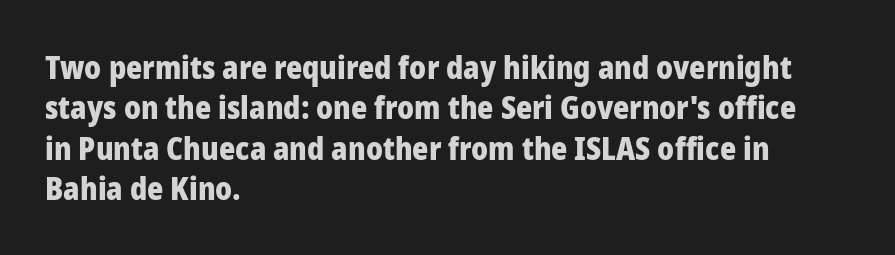
Q: Is the text bold? A: Yes.
Q: Is the text italic (slanted)? A: No, it is upright.
Q: Is the typeface a serif or a sans-serif typeface? A: Sans-serif.
Q: Is the text underlined? A: No.
Q: How is the paragraph aligned? A: Left-aligned.
Q: Is the spacing between letters normal or unusually wide? A: Normal.
Q: Is the spacing between lines tight, normal or loose? A: Normal.
Q: Width (condensed, normal, or wide)? A: Normal.
Q: Stroke contrast? A: Low.
Q: x-height? A: Medium.
Q: Monospaced? A: No.
